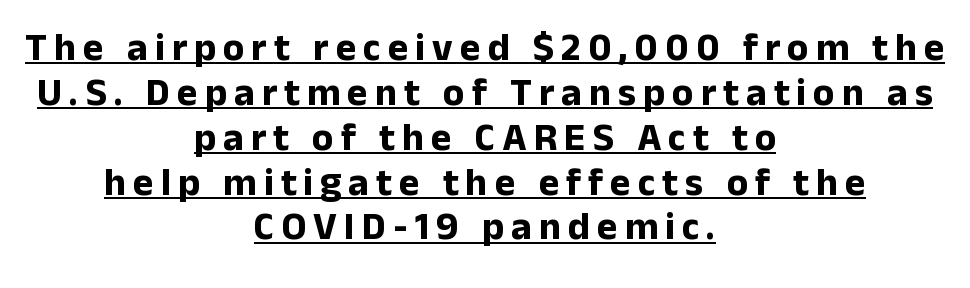
Q: Is the text bold? A: Yes.
Q: Is the text italic (slanted)? A: No, it is upright.
Q: Is the typeface a serif or a sans-serif typeface? A: Sans-serif.
Q: Is the text underlined? A: Yes.
Q: How is the paragraph aligned? A: Centered.
Q: Is the spacing between lines tight, normal or loose? A: Tight.
Q: Width (condensed, normal, or wide)? A: Normal.
Q: Stroke contrast? A: Low.
Q: x-height? A: Medium.
Q: Monospaced? A: No.
